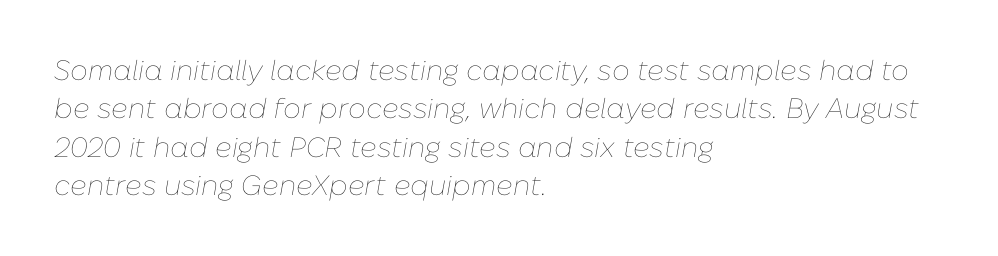
Q: Is the text bold? A: No.
Q: Is the text italic (slanted)? A: Yes, it leans right by about 10 degrees.
Q: Is the text underlined? A: No.
Q: How is the paragraph aligned? A: Left-aligned.
Q: Is the spacing between letters normal or unusually wide? A: Normal.
Q: Is the spacing between lines tight, normal or loose? A: Normal.
Q: Width (condensed, normal, or wide)? A: Normal.
Q: Stroke contrast? A: Low.
Q: x-height? A: Medium.
Q: Monospaced? A: No.
